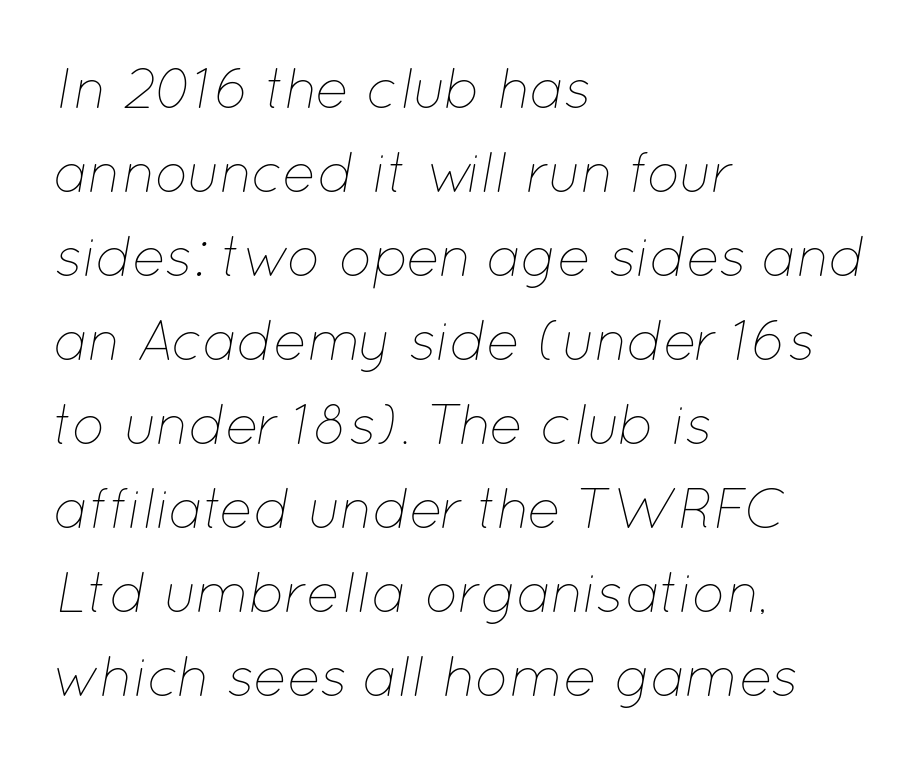
In terms of leading, this rendering sits right in the middle. Weight: not bold — regular or lighter. Varying glyph widths throughout — classic text-font behaviour. The text carries the slant typical of an italic or oblique font. Characters follow at the spacing the type designer built in.
